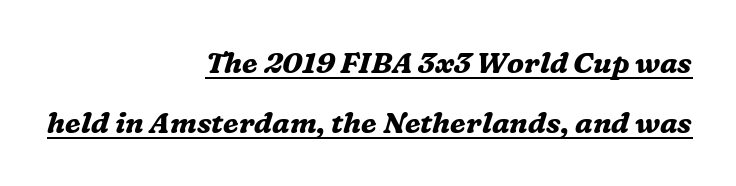
{"serif": "yes", "italic": "yes", "lean": "right", "slant_degrees": 16, "bold": "yes", "weight": "bold", "width": "normal", "stroke_contrast": "medium", "x_height": "medium", "monospaced": "no", "underline": "yes", "align": "right", "line_spacing": "loose", "line_spacing_ratio": 2.08, "letter_spacing": "normal", "letter_spacing_em": 0.0, "glyph_px": 29}
